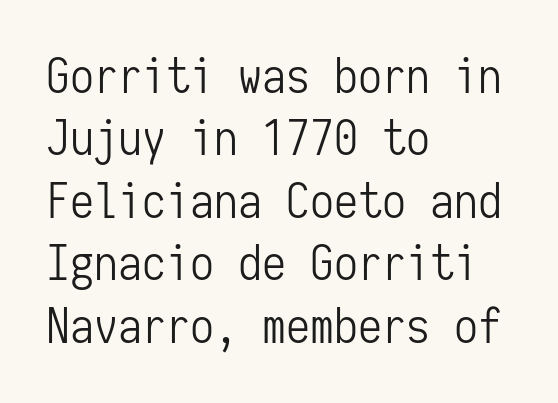
{"serif": "no", "italic": "no", "bold": "no", "weight": "light", "width": "condensed", "stroke_contrast": "low", "x_height": "medium", "monospaced": "yes", "underline": "no", "align": "left", "line_spacing": "normal", "line_spacing_ratio": 1.3, "letter_spacing": "normal", "letter_spacing_em": 0.0, "glyph_px": 48}
